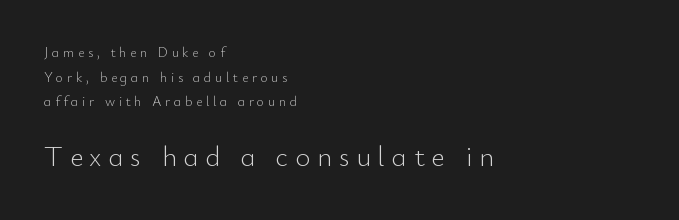
Vertical stems look standard width or narrower in stroke. The following chunk of copy outweighs the initial chunk in type size. Does the copy run flush right? No — it runs flush left. Each word looks stretched out because of the extra space between its letters. To sum up the face: it is a sans, with no serifs. The specimen reads as upright at a glance.
